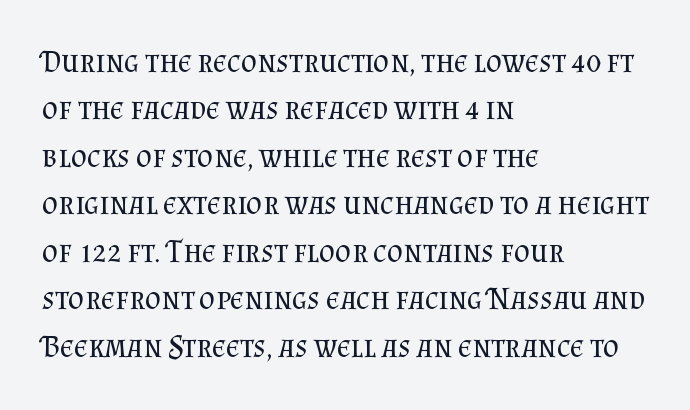
Q: Is the text bold? A: No.
Q: Is the text italic (slanted)? A: No, it is upright.
Q: Is the typeface a serif or a sans-serif typeface? A: Serif.
Q: Is the text underlined? A: No.
Q: How is the paragraph aligned? A: Left-aligned.
Q: Is the spacing between letters normal or unusually wide? A: Normal.
Q: Is the spacing between lines tight, normal or loose? A: Normal.
Q: Width (condensed, normal, or wide)? A: Normal.
Q: Stroke contrast? A: Medium.
Q: x-height? A: Small.
Q: Monospaced? A: No.
